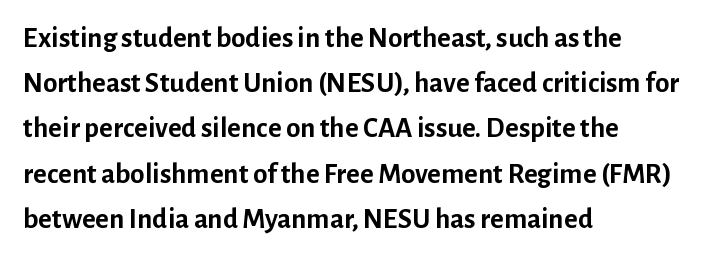
The image shows 29 px semibold sans-serif type, upright; set left-aligned, normal line spacing (1.56x), normal letter spacing, not underlined; low stroke contrast and a medium x-height.
